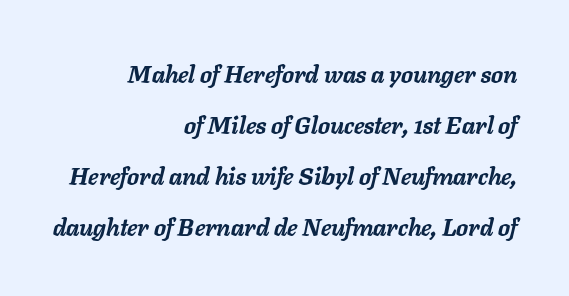
{"italic": "yes", "lean": "right", "slant_degrees": 11, "bold": "yes", "underline": "no", "align": "right", "line_spacing": "loose", "line_spacing_ratio": 2.12, "letter_spacing": "normal", "letter_spacing_em": 0.0, "glyph_px": 24}
